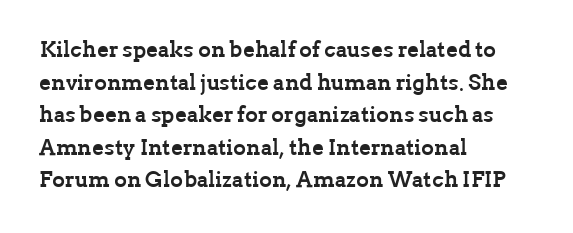
{"italic": "no", "bold": "yes", "underline": "no", "align": "left", "line_spacing": "normal", "line_spacing_ratio": 1.48, "letter_spacing": "normal", "letter_spacing_em": 0.0, "glyph_px": 22}
